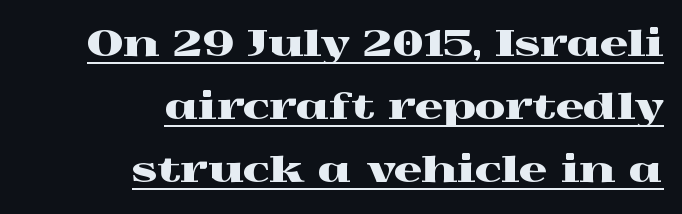
Does the type have serifs? Yes, each stem ends in a small foot. The paragraph shown leans on its right margin. Underline: present. Do the letters lean? They stand straight. Spacing between characters is what you'd get straight out of the box.
